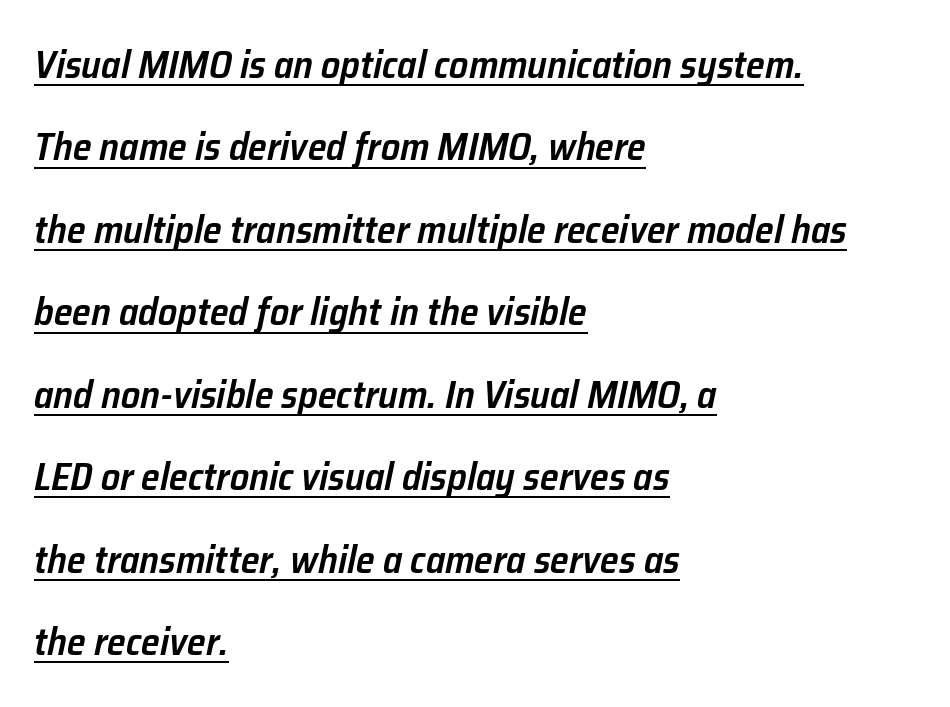
Note the varied advance widths — an 'i' is clearly narrower than an 'm'. The sample's only ornament is a line tracing under the words. Widely set lines give the paragraph a tall, airy silhouette. Compared with typical body copy, the letter spacing here is the same.
